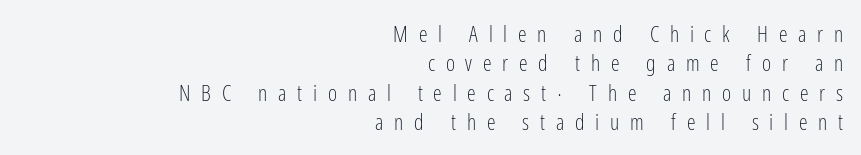
Anything drawn beneath the words? Only blank space. Leading matches the norm, producing a regular column. It's the straight-up-and-down kind of type. The typesetter chose a ragged-left arrangement here. The font sits on the lighter half of the weight spectrum, regular included. The horizontal fit of the characters is loose and conspicuously gappy.
